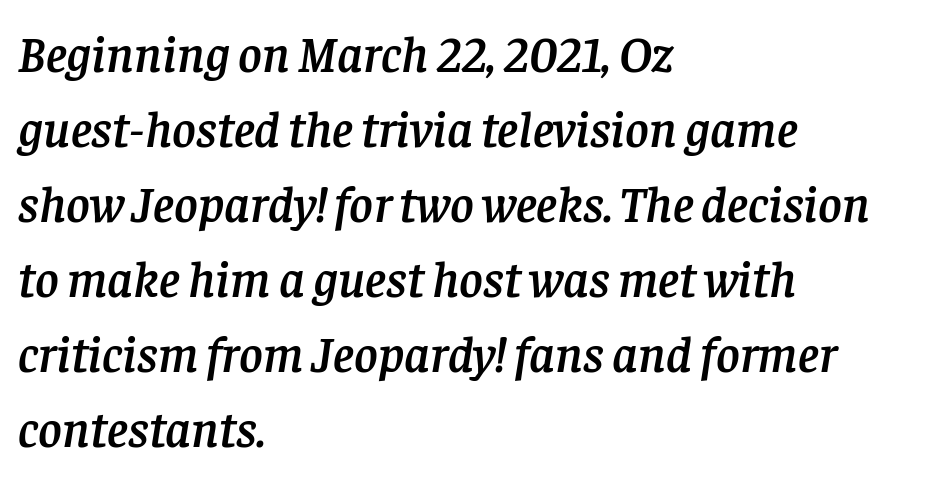
Note the varied advance widths — an 'i' is clearly narrower than an 'm'. Horizontal bands of white between lines are of average thickness. Casual observation: everything's shoved over to the left. The characters display serif detailing at their extremities.
